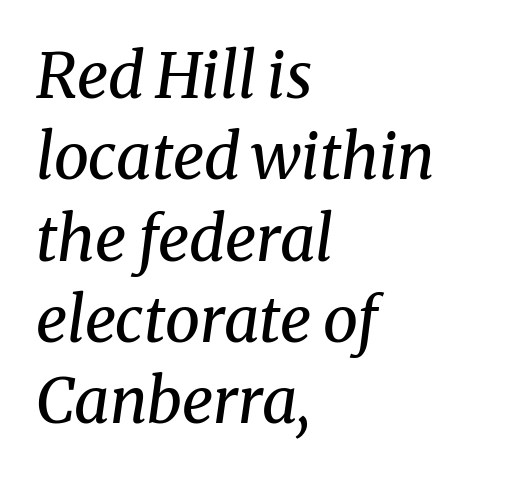
{"serif": "yes", "italic": "yes", "lean": "right", "slant_degrees": 8, "bold": "no", "weight": "regular", "width": "normal", "stroke_contrast": "medium", "x_height": "medium", "monospaced": "no", "underline": "no", "align": "left", "line_spacing": "normal", "line_spacing_ratio": 1.29, "letter_spacing": "normal", "letter_spacing_em": 0.0, "glyph_px": 63}
